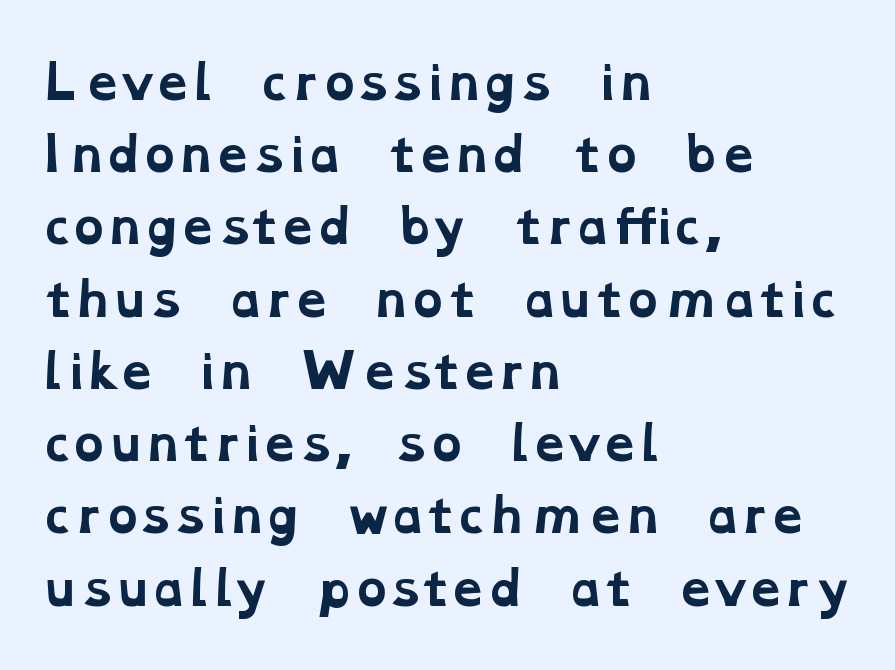
{"serif": "yes", "bold": "yes", "weight": "bold", "width": "wide", "stroke_contrast": "low", "x_height": "medium", "monospaced": "no", "underline": "no", "align": "left", "line_spacing": "normal", "line_spacing_ratio": 1.57, "letter_spacing": "normal", "letter_spacing_em": 0.0, "glyph_px": 46}
